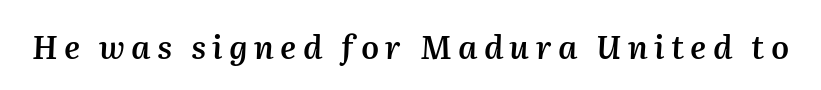
{"italic": "yes", "lean": "right", "slant_degrees": 2, "bold": "semi", "weight": "semibold", "width": "normal", "stroke_contrast": "medium", "x_height": "medium", "monospaced": "no", "underline": "no", "letter_spacing": "wide", "letter_spacing_em": 0.2, "glyph_px": 32}
